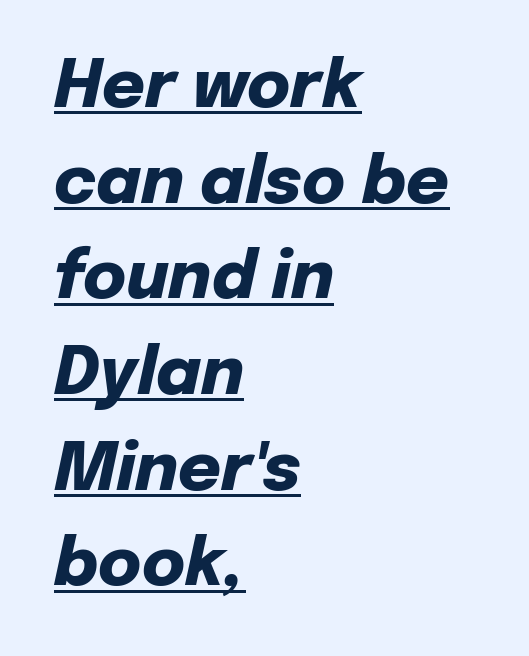
Q: Is the text bold? A: Yes.
Q: Is the text italic (slanted)? A: Yes, it leans right by about 12 degrees.
Q: Is the text underlined? A: Yes.
Q: How is the paragraph aligned? A: Left-aligned.
Q: Is the spacing between letters normal or unusually wide? A: Normal.
Q: Is the spacing between lines tight, normal or loose? A: Normal.
Q: Width (condensed, normal, or wide)? A: Normal.
Q: Stroke contrast? A: Low.
Q: x-height? A: Medium.
Q: Monospaced? A: No.
